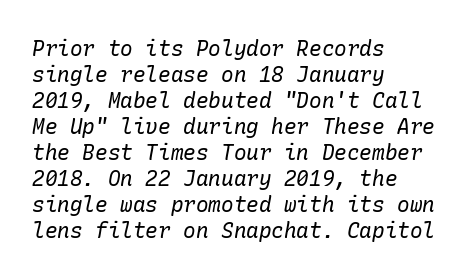
{"italic": "yes", "lean": "right", "slant_degrees": 10, "bold": "no", "underline": "no", "align": "left", "line_spacing_ratio": 1.24, "letter_spacing": "normal", "letter_spacing_em": 0.0, "glyph_px": 21}
